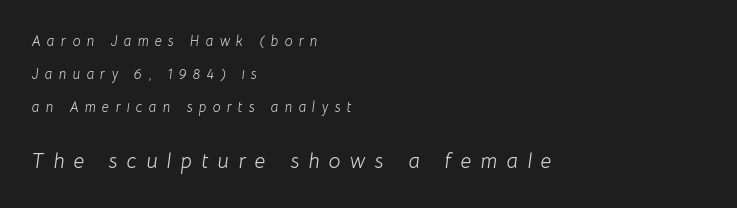
The image shows 21 px text type, italic (leaning right); set left-aligned, loose line spacing (2.34x), unusually wide letter spacing (+0.45 em), not underlined; the second (bottom) block is 1.5x larger.
